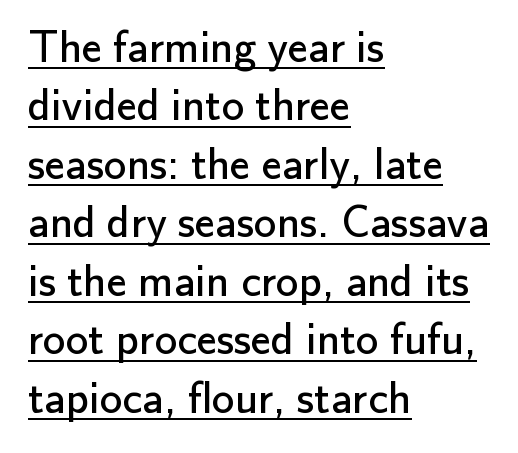
{"serif": "no", "italic": "no", "bold": "no", "weight": "regular", "width": "normal", "stroke_contrast": "low", "x_height": "small", "monospaced": "no", "underline": "yes", "align": "left", "line_spacing": "normal", "line_spacing_ratio": 1.3, "letter_spacing": "normal", "letter_spacing_em": 0.0, "glyph_px": 45}
